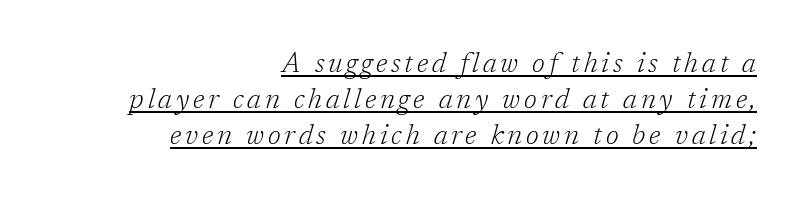
The paragraph has a hard right edge and a soft left edge. Beneath each row of characters lies a ruled line. The passage shown leans; its letterforms are oblique. A normal amount of white space separates one row of letters from the next. Weight: in the light-to-regular range.
